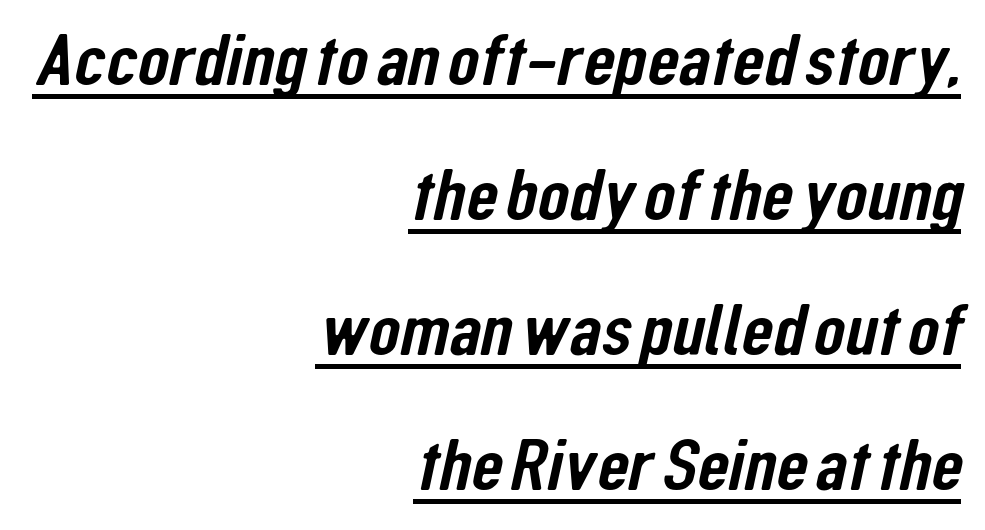
{"serif": "no", "width": "condensed", "stroke_contrast": "low", "x_height": "medium", "monospaced": "no", "underline": "yes", "align": "right", "line_spacing_ratio": 1.85, "letter_spacing": "normal", "letter_spacing_em": 0.0, "glyph_px": 73}
